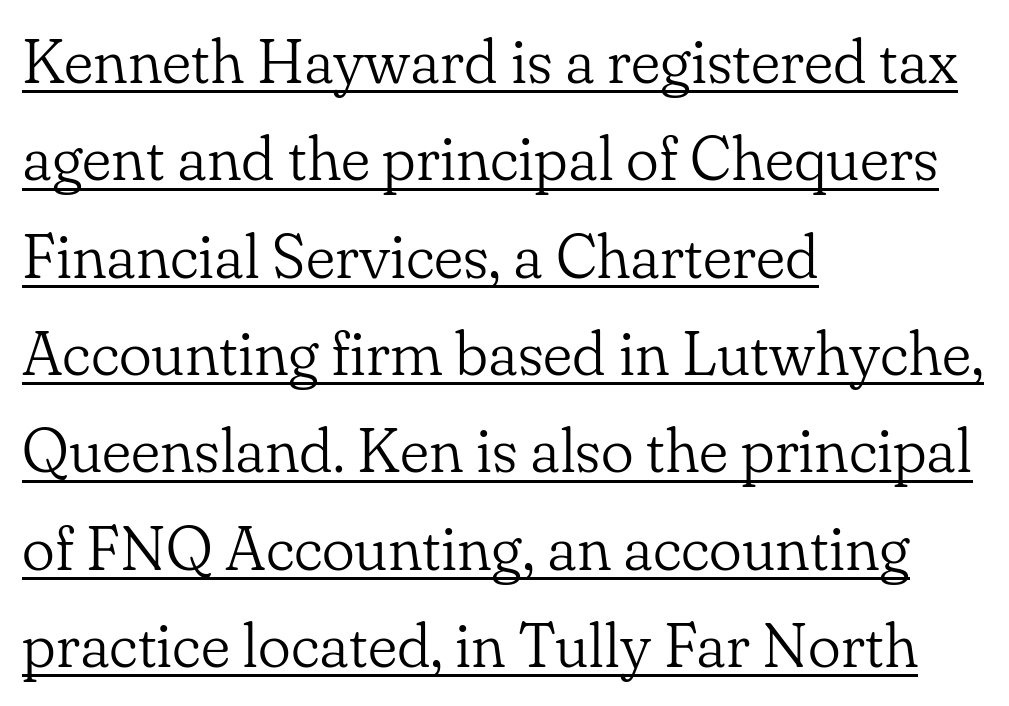
The image shows 62 px light serif type, upright; set left-aligned, normal line spacing (1.57x), normal letter spacing, underlined; low stroke contrast and a small x-height.
